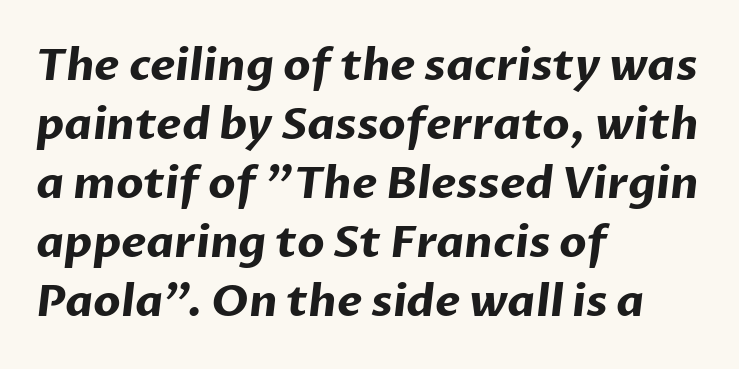
The image shows 44 px bold sans-serif type; set left-aligned, normal line spacing (1.34x), normal letter spacing, not underlined; low stroke contrast and a medium x-height.
